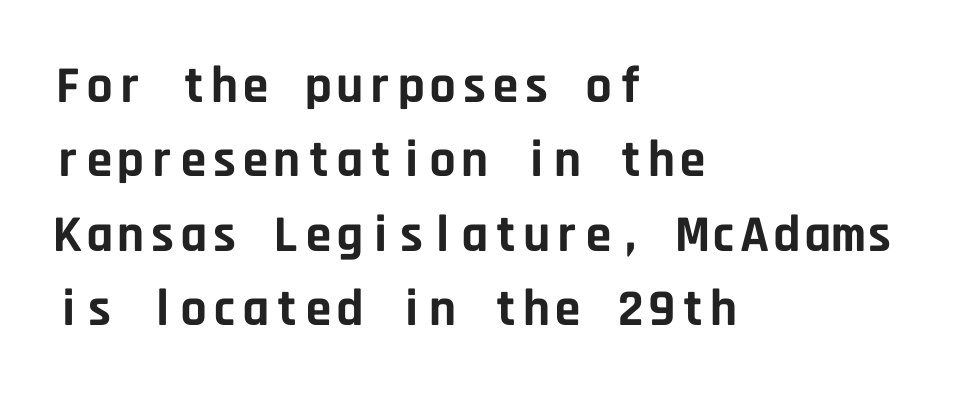
{"serif": "no", "italic": "no", "bold": "yes", "weight": "bold", "width": "normal", "stroke_contrast": "low", "x_height": "large", "monospaced": "yes", "underline": "no", "align": "left", "line_spacing": "normal", "line_spacing_ratio": 1.43, "letter_spacing": "normal", "letter_spacing_em": 0.0, "glyph_px": 52}
